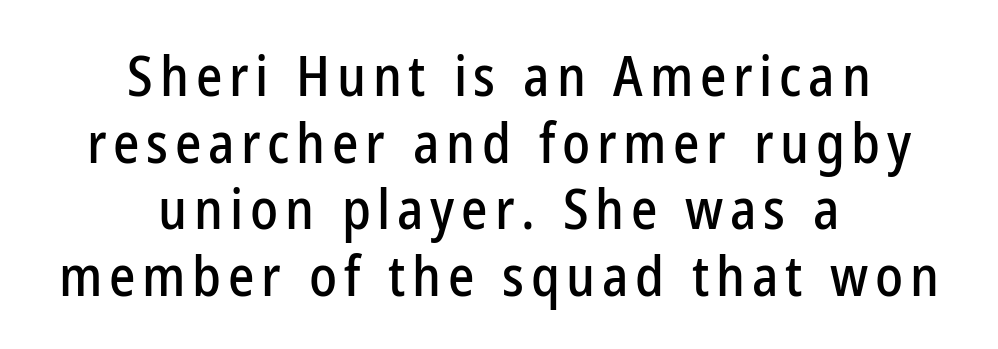
The image shows 56 px condensed sans-serif type, upright; set centered, line spacing 1.19x, not underlined; low stroke contrast and a medium x-height.
